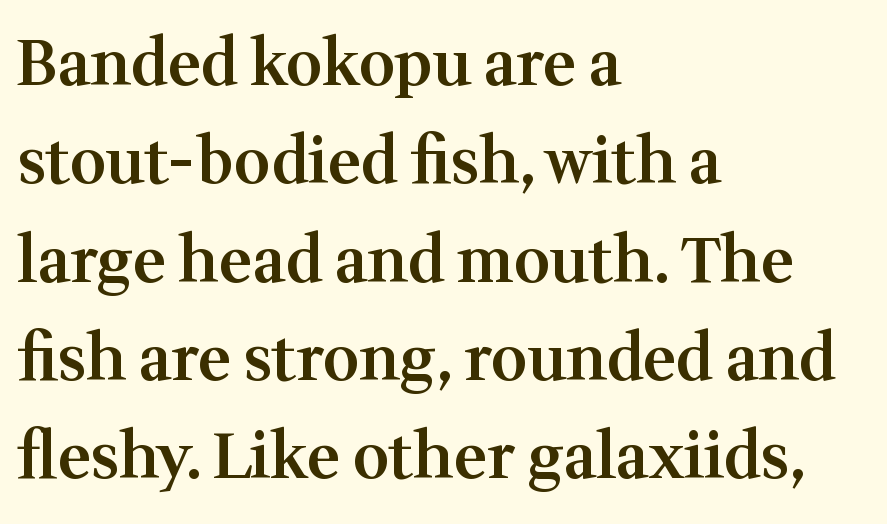
Q: Is the text bold? A: Semi-bold.
Q: Is the text italic (slanted)? A: No, it is upright.
Q: Is the typeface a serif or a sans-serif typeface? A: Serif.
Q: Is the text underlined? A: No.
Q: How is the paragraph aligned? A: Left-aligned.
Q: Is the spacing between letters normal or unusually wide? A: Normal.
Q: Is the spacing between lines tight, normal or loose? A: Normal.
Q: Width (condensed, normal, or wide)? A: Normal.
Q: Stroke contrast? A: Medium.
Q: x-height? A: Medium.
Q: Monospaced? A: No.
